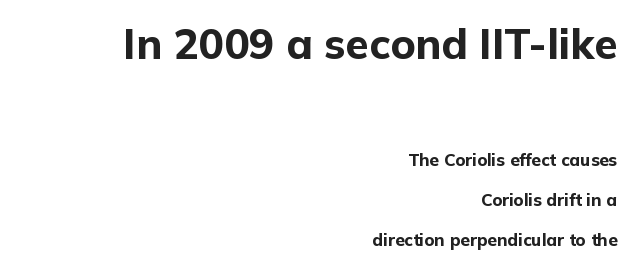
You could fit nearly another row in the gap between these rows. The letterforms sit shoulder to shoulder at normal distance. If you drew a line through each stem, it would be perfectly vertical. The letters advance in unequal steps, a hallmark of proportional type. No feet cap the strokes, marking this as sans-serif type. Compared with an ordinary text face, these strokes are far heavier — a full bold.
